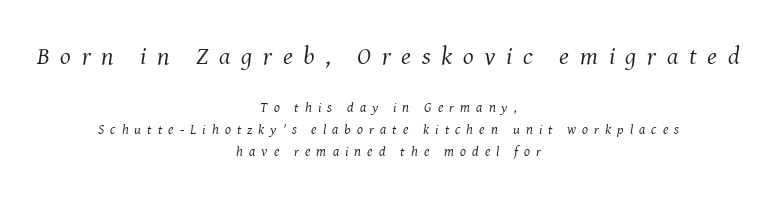
Italic? Definitely — the glyphs are oblique. Rule under the text: the space is simply empty. Reading down the block, each line starts at a different indent, mirrored at its end. Is the lower block the larger one? No — the upper block carries the bigger type.
